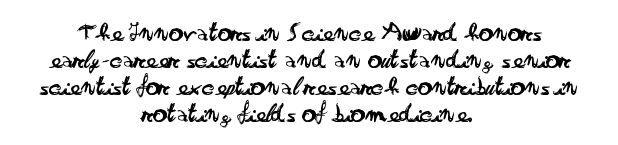
The space directly below the letters is spotless. Italic: no, the glyphs are upright roman. Here the glyphs are tracked normally, forming tight word shapes. The block of text is dense from top to bottom, with scant space between rows.
